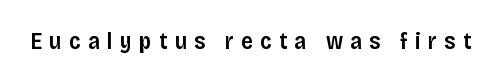
The image shows 23 px text type, upright; set unusually wide letter spacing (+0.32 em), not underlined.
